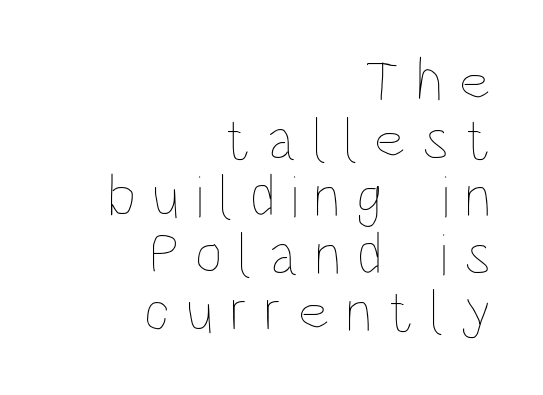
{"italic": "no", "bold": "no", "weight": "thin", "width": "condensed", "stroke_contrast": "low", "x_height": "large", "monospaced": "no", "underline": "no", "align": "right", "line_spacing": "tight", "line_spacing_ratio": 0.96, "letter_spacing": "wide", "letter_spacing_em": 0.27, "glyph_px": 60}
